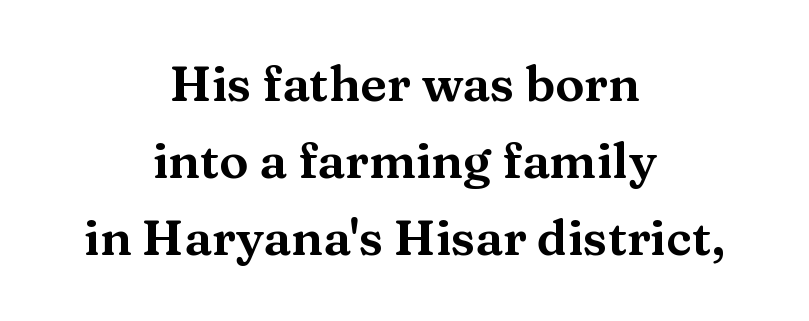
The image shows 49 px wide serif type, upright; set centered, normal line spacing (1.57x), normal letter spacing, not underlined; medium stroke contrast and a medium x-height.
